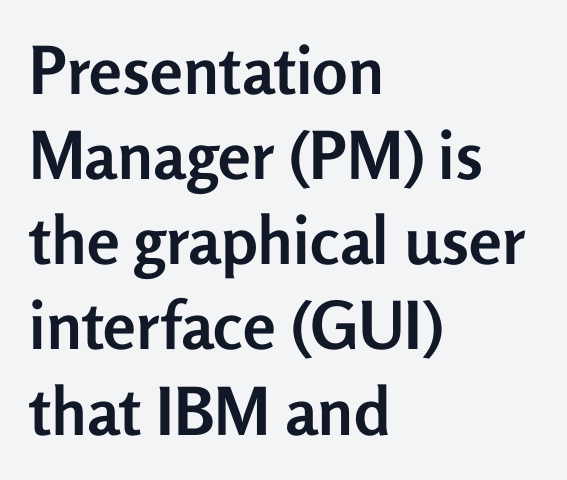
I'd call this a sans setting — the letters go barefoot. The space directly below the letters is spotless. The rag falls on the right side of this text block. Compared with typical body copy, the letter spacing here is the same. The passage shown is emphatically bold. Think of a printed novel: that variable character pitch is what you see here.
